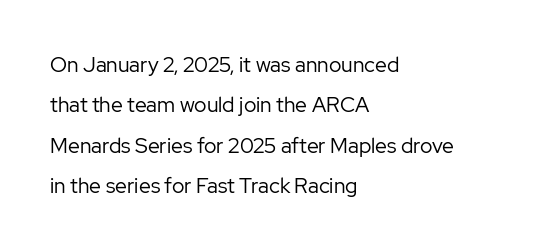
The image shows 21 px text type, upright; set left-aligned, loose line spacing (1.92x), normal letter spacing, not underlined.
